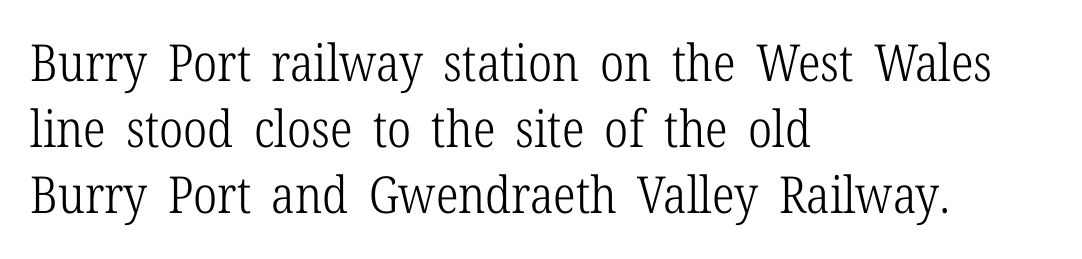
{"serif": "yes", "italic": "no", "bold": "no", "weight": "light", "width": "condensed", "stroke_contrast": "low", "x_height": "medium", "monospaced": "no", "underline": "no", "align": "left", "line_spacing": "normal", "line_spacing_ratio": 1.29, "letter_spacing": "normal", "letter_spacing_em": 0.0, "glyph_px": 51}
